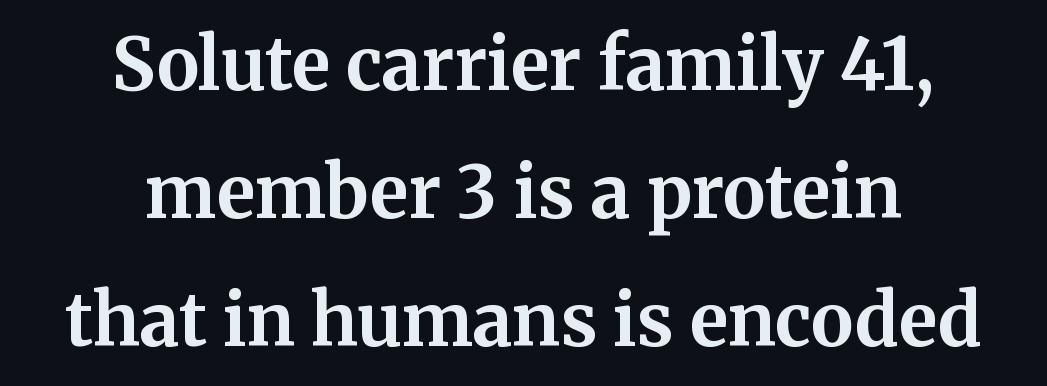
The image shows 72 px bold serif type, upright; set centered, line spacing 1.78x, normal letter spacing, not underlined; medium stroke contrast and a medium x-height.
